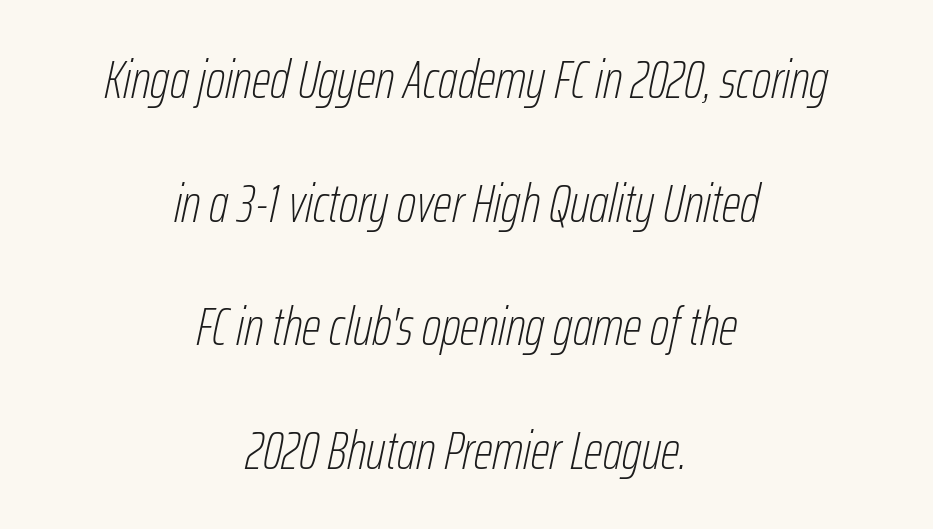
The image shows 54 px thin, condensed type, italic (leaning right); set centered, loose line spacing (2.29x), normal letter spacing, not underlined; low stroke contrast and a medium x-height.
